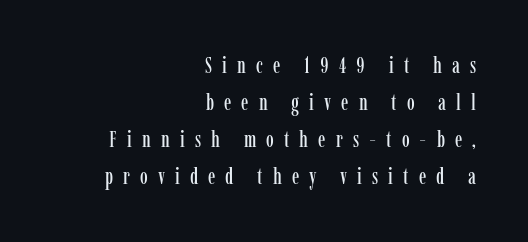
{"italic": "no", "underline": "no", "align": "right", "line_spacing": "normal", "line_spacing_ratio": 1.68, "letter_spacing": "wide", "letter_spacing_em": 0.46, "glyph_px": 22}
